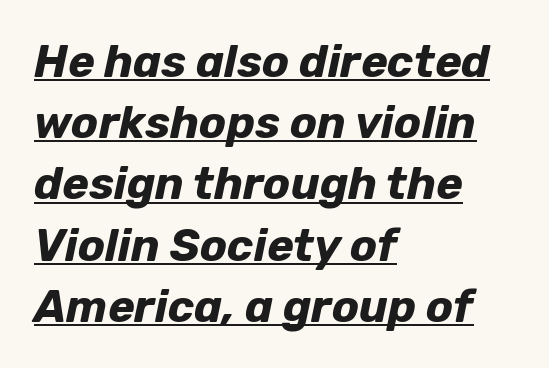
Q: Is the text bold? A: Yes.
Q: Is the text italic (slanted)? A: Yes, it leans right by about 12 degrees.
Q: Is the text underlined? A: Yes.
Q: How is the paragraph aligned? A: Left-aligned.
Q: Is the spacing between letters normal or unusually wide? A: Normal.
Q: Is the spacing between lines tight, normal or loose? A: Normal.
Q: Width (condensed, normal, or wide)? A: Normal.
Q: Stroke contrast? A: Low.
Q: x-height? A: Medium.
Q: Monospaced? A: No.
